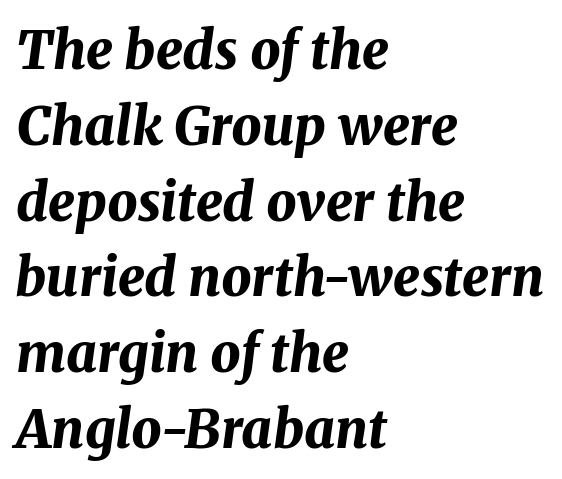
Q: Is the text bold? A: Yes.
Q: Is the text italic (slanted)? A: Yes, it leans right by about 8 degrees.
Q: Is the text underlined? A: No.
Q: How is the paragraph aligned? A: Left-aligned.
Q: Is the spacing between letters normal or unusually wide? A: Normal.
Q: Is the spacing between lines tight, normal or loose? A: Normal.
Q: Width (condensed, normal, or wide)? A: Normal.
Q: Stroke contrast? A: Medium.
Q: x-height? A: Medium.
Q: Monospaced? A: No.
